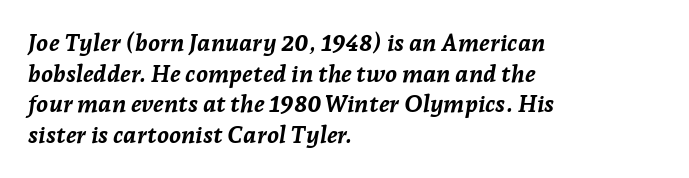
Q: Is the text bold? A: Yes.
Q: Is the text italic (slanted)? A: Yes, it leans right by about 7 degrees.
Q: Is the text underlined? A: No.
Q: How is the paragraph aligned? A: Left-aligned.
Q: Is the spacing between letters normal or unusually wide? A: Normal.
Q: Is the spacing between lines tight, normal or loose? A: Normal.
